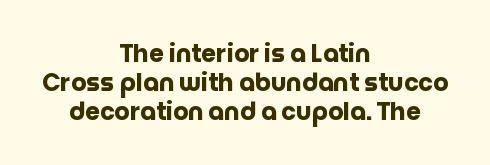
Q: Is the text bold? A: Yes.
Q: Is the text italic (slanted)? A: No, it is upright.
Q: Is the text underlined? A: No.
Q: How is the paragraph aligned? A: Centered.
Q: Is the spacing between letters normal or unusually wide? A: Normal.
